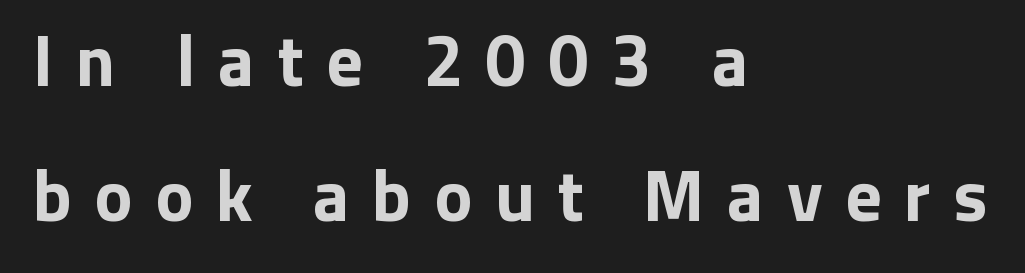
{"serif": "no", "italic": "no", "bold": "yes", "weight": "bold", "width": "normal", "stroke_contrast": "low", "x_height": "medium", "monospaced": "no", "underline": "no", "align": "left", "line_spacing_ratio": 1.88, "letter_spacing": "wide", "letter_spacing_em": 0.31, "glyph_px": 72}
